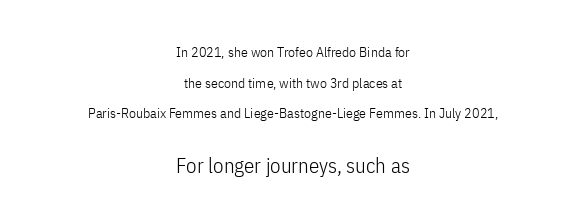
The image shows 21 px text type, upright; set centered, loose line spacing (2.19x), normal letter spacing, not underlined; the second (bottom) block is 1.5x larger.
